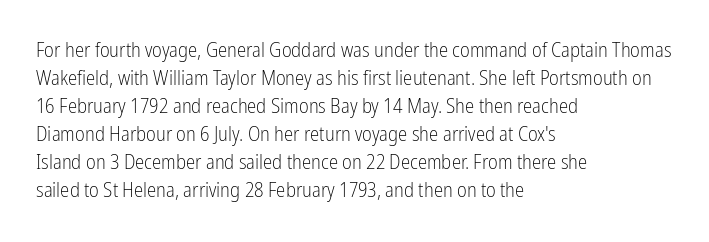
{"italic": "no", "bold": "no", "underline": "no", "align": "left", "line_spacing": "normal", "line_spacing_ratio": 1.33, "letter_spacing": "normal", "letter_spacing_em": 0.0, "glyph_px": 21}
